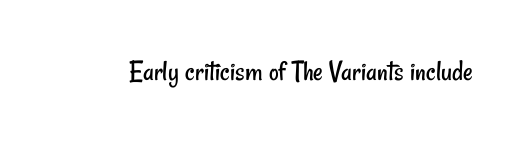
The image shows 30 px regular-weight, condensed sans-serif type; set normal letter spacing, not underlined; low stroke contrast and a small x-height.
